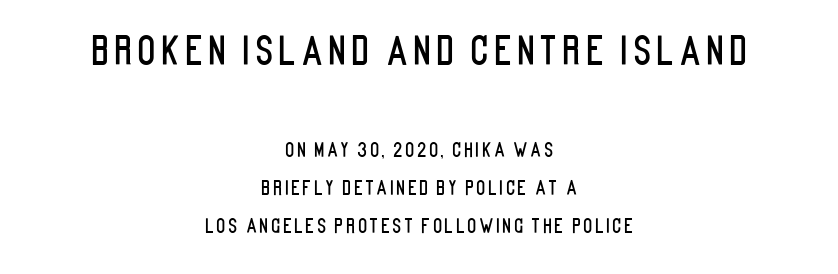
The image shows 38 px condensed sans-serif type, upright; set centered, loose line spacing (1.99x), not underlined; the first (top) block is 2.0x larger; low stroke contrast and a large x-height.
